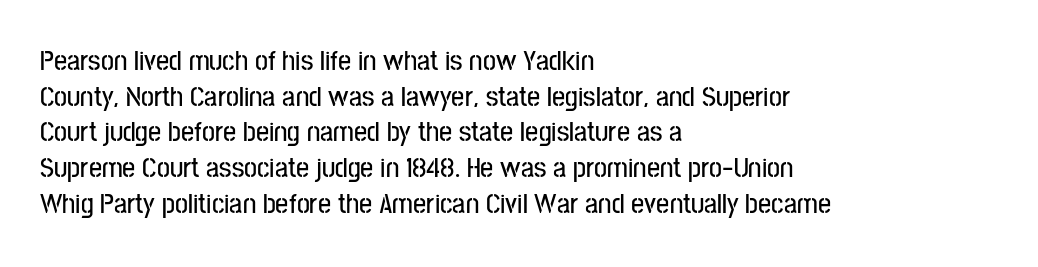
The passage shown is typeset with a sans-serif family. Observe the ordinary spacing: letters are neighbours, not strangers. Proportional: the letters do not fall into vertical columns. Italic: no, the glyphs are upright roman.
